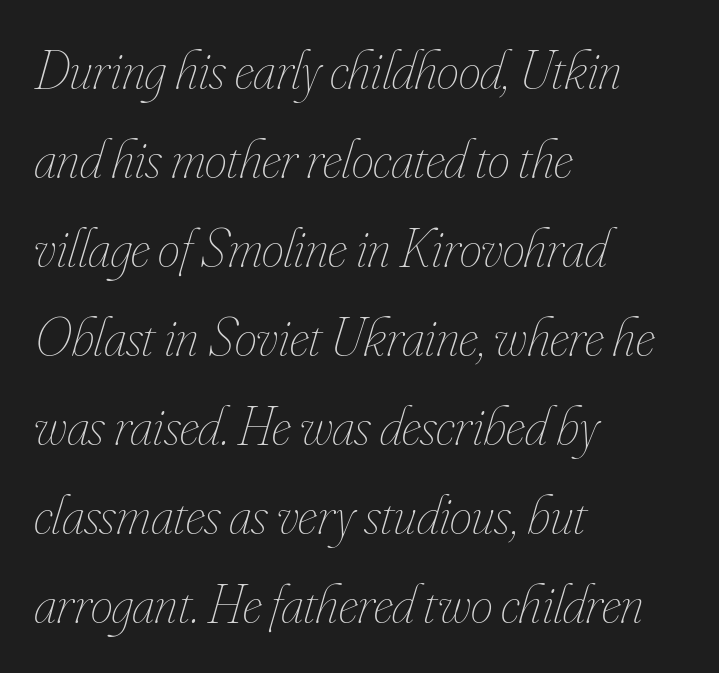
Q: Is the text bold? A: No.
Q: Is the text italic (slanted)? A: Yes, it leans right by about 16 degrees.
Q: Is the text underlined? A: No.
Q: How is the paragraph aligned? A: Left-aligned.
Q: Is the spacing between letters normal or unusually wide? A: Normal.
Q: Is the spacing between lines tight, normal or loose? A: Normal.
Q: Width (condensed, normal, or wide)? A: Condensed.
Q: Stroke contrast? A: Low.
Q: x-height? A: Small.
Q: Monospaced? A: No.
